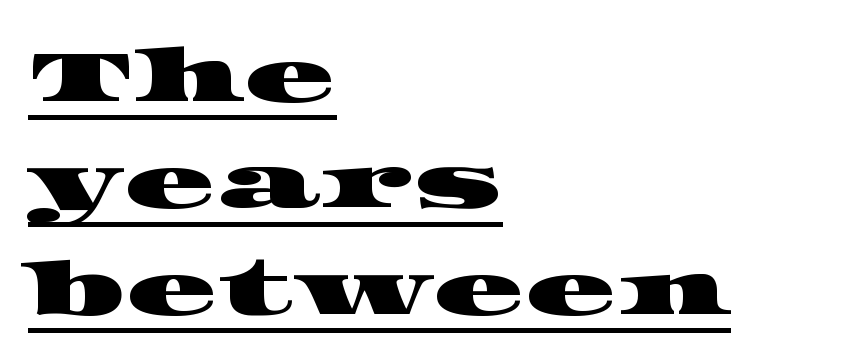
{"serif": "yes", "width": "wide", "stroke_contrast": "high", "x_height": "large", "monospaced": "no", "underline": "yes", "align": "left", "line_spacing": "normal", "line_spacing_ratio": 1.42, "letter_spacing": "normal", "letter_spacing_em": 0.0, "glyph_px": 75}
